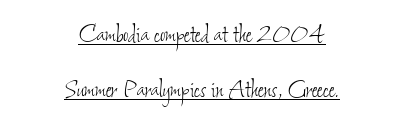
Q: Is the text bold? A: No.
Q: Is the text underlined? A: Yes.
Q: How is the paragraph aligned? A: Centered.
Q: Is the spacing between letters normal or unusually wide? A: Normal.
Q: Width (condensed, normal, or wide)? A: Condensed.
Q: Stroke contrast? A: Low.
Q: x-height? A: Small.
Q: Monospaced? A: No.
